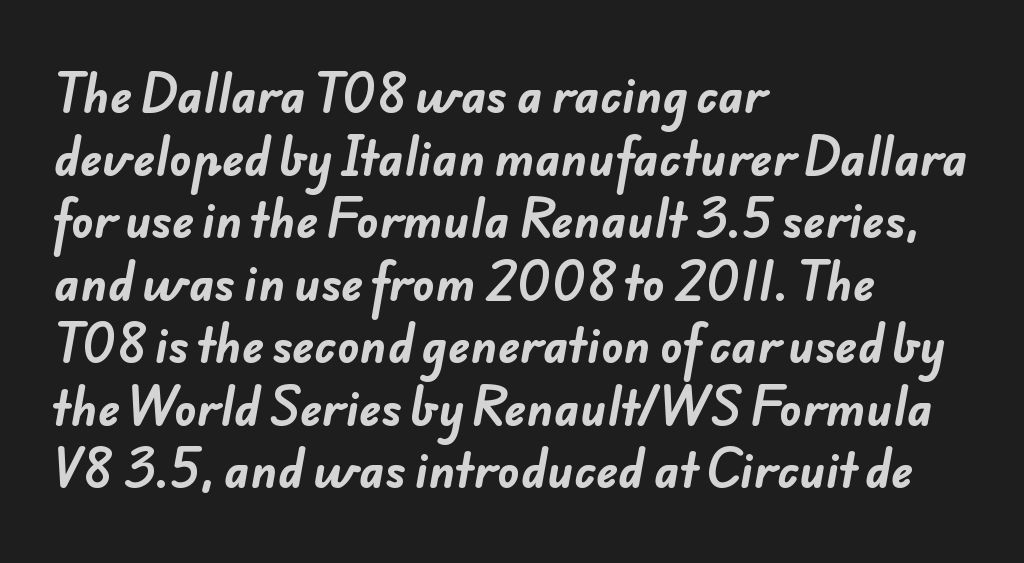
Type style note: lacks serifs. The face used here is proportionally spaced, like ordinary book or web type. Strokes here are thick enough to call this a true bold. The letters sit at their default tracking, neither squeezed nor spread.
